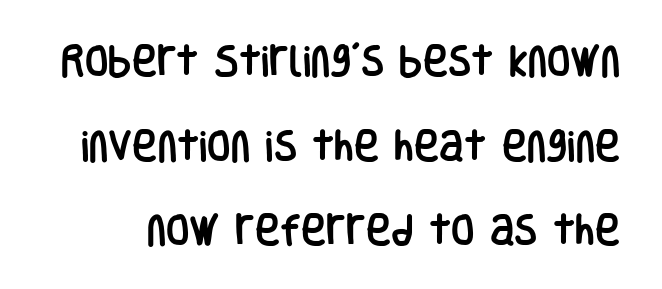
Q: Is the text italic (slanted)? A: No, it is upright.
Q: Is the typeface a serif or a sans-serif typeface? A: Sans-serif.
Q: Is the text underlined? A: No.
Q: Is the spacing between letters normal or unusually wide? A: Normal.
Q: Is the spacing between lines tight, normal or loose? A: Loose.
Q: Width (condensed, normal, or wide)? A: Condensed.
Q: Stroke contrast? A: Low.
Q: x-height? A: Large.
Q: Monospaced? A: No.
